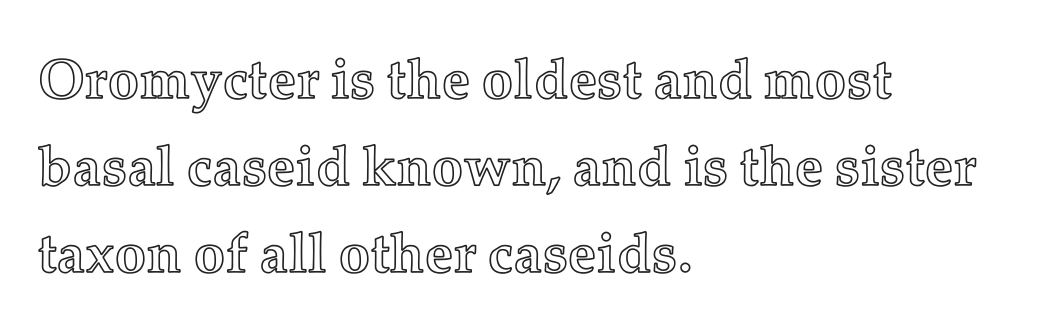
Varying glyph widths throughout — classic text-font behaviour. Underlining? Definitely not there. The letters stand straight up with perfectly vertical stems. A student would call this left alignment; a typographer would say flush left, rag right.
